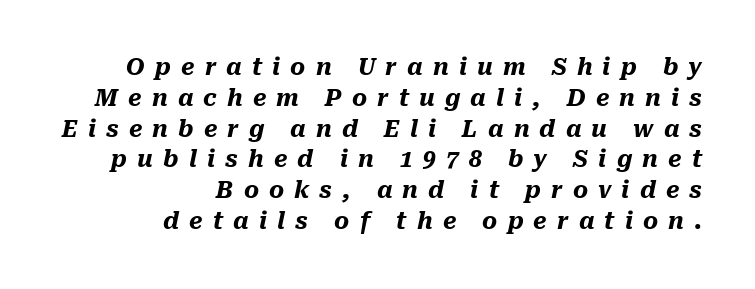
Q: Is the text bold? A: Yes.
Q: Is the text italic (slanted)? A: Yes, it leans right by about 10 degrees.
Q: Is the text underlined? A: No.
Q: How is the paragraph aligned? A: Right-aligned.
Q: Is the spacing between letters normal or unusually wide? A: Unusually wide.
Q: Is the spacing between lines tight, normal or loose? A: Normal.
